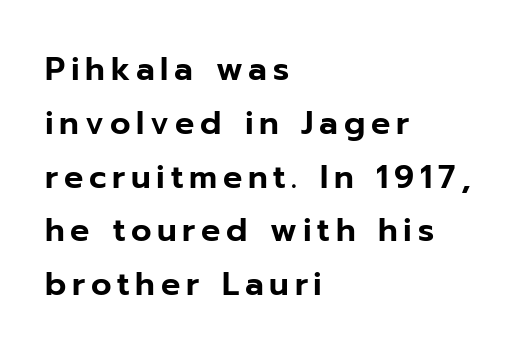
Q: Is the text italic (slanted)? A: No, it is upright.
Q: Is the typeface a serif or a sans-serif typeface? A: Sans-serif.
Q: Is the text underlined? A: No.
Q: How is the paragraph aligned? A: Left-aligned.
Q: Is the spacing between lines tight, normal or loose? A: Normal.
Q: Width (condensed, normal, or wide)? A: Normal.
Q: Stroke contrast? A: Low.
Q: x-height? A: Medium.
Q: Monospaced? A: No.
